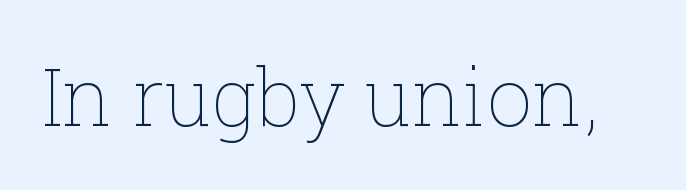
Q: Is the text bold? A: No.
Q: Is the text italic (slanted)? A: No, it is upright.
Q: Is the text underlined? A: No.
Q: Is the spacing between letters normal or unusually wide? A: Normal.
Q: Width (condensed, normal, or wide)? A: Normal.
Q: Stroke contrast? A: Low.
Q: x-height? A: Medium.
Q: Monospaced? A: No.
